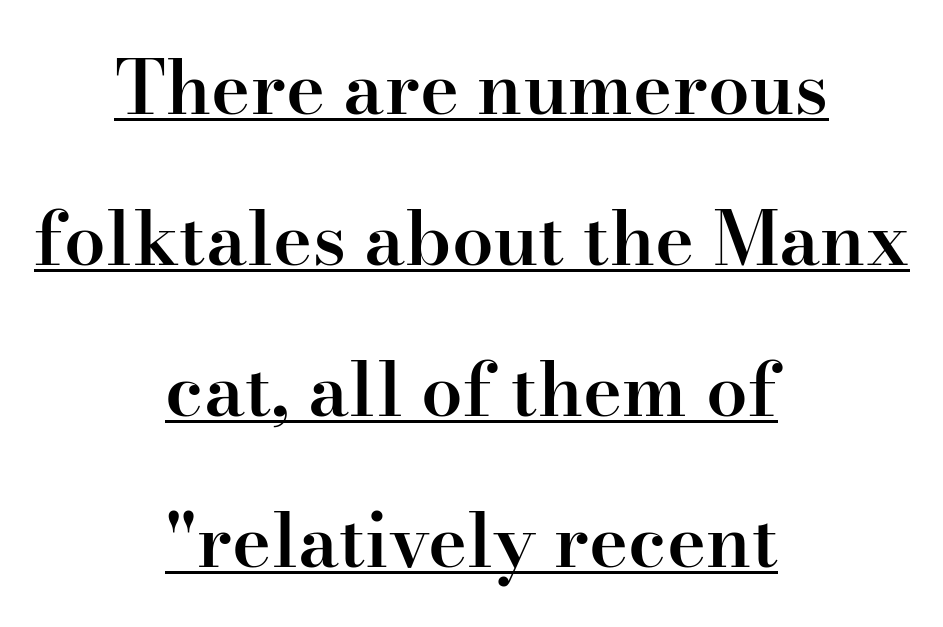
The image shows 74 px semibold serif type, upright; set centered, loose line spacing (2.04x), normal letter spacing, underlined; high stroke contrast and a small x-height.
